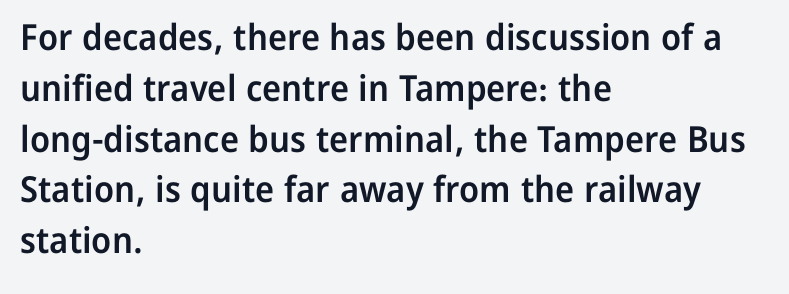
{"serif": "no", "italic": "no", "bold": "semi", "weight": "semibold", "width": "normal", "stroke_contrast": "low", "x_height": "medium", "monospaced": "no", "underline": "no", "align": "left", "line_spacing": "normal", "line_spacing_ratio": 1.41, "letter_spacing": "normal", "letter_spacing_em": 0.0, "glyph_px": 36}
